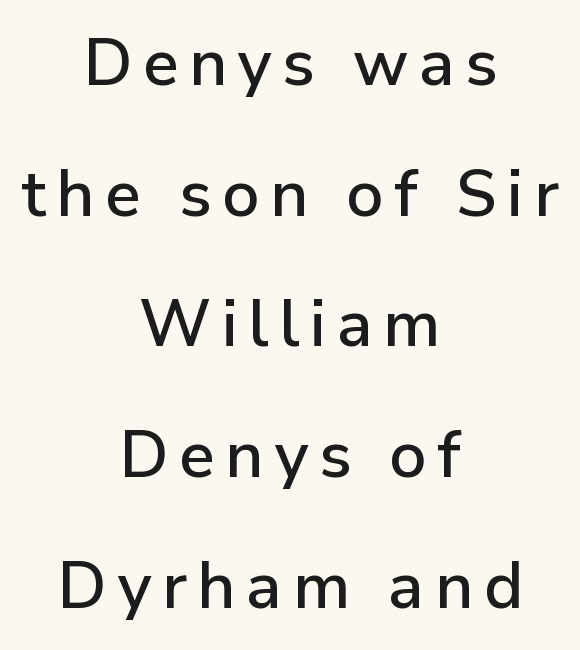
The image shows 65 px sans-serif type, upright; set centered, loose line spacing (2.01x), not underlined; low stroke contrast and a medium x-height.
